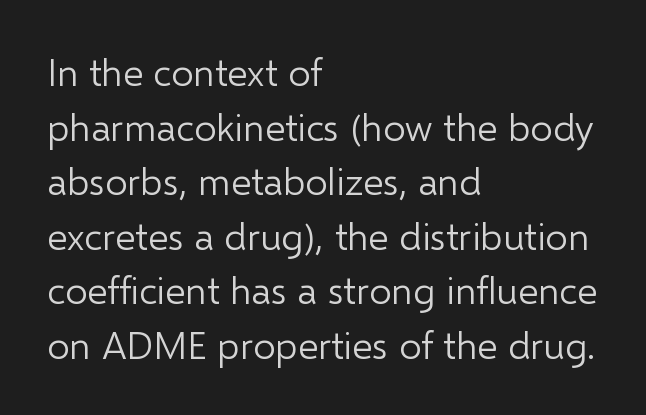
Q: Is the text bold? A: No.
Q: Is the text italic (slanted)? A: No, it is upright.
Q: Is the typeface a serif or a sans-serif typeface? A: Sans-serif.
Q: Is the text underlined? A: No.
Q: How is the paragraph aligned? A: Left-aligned.
Q: Is the spacing between letters normal or unusually wide? A: Normal.
Q: Is the spacing between lines tight, normal or loose? A: Normal.
Q: Width (condensed, normal, or wide)? A: Normal.
Q: Stroke contrast? A: Low.
Q: x-height? A: Medium.
Q: Monospaced? A: No.
